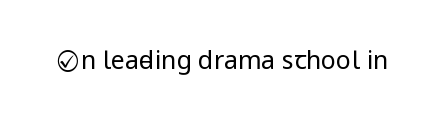
The image shows 25 px text type, upright; set normal letter spacing, not underlined.
